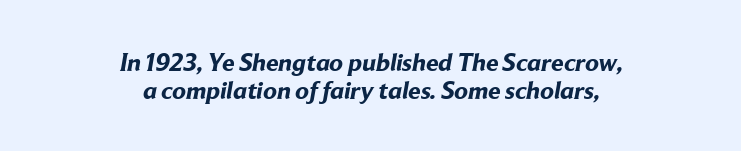
Q: Is the text bold? A: Yes.
Q: Is the text underlined? A: No.
Q: How is the paragraph aligned? A: Centered.
Q: Is the spacing between letters normal or unusually wide? A: Normal.
Q: Is the spacing between lines tight, normal or loose? A: Tight.
